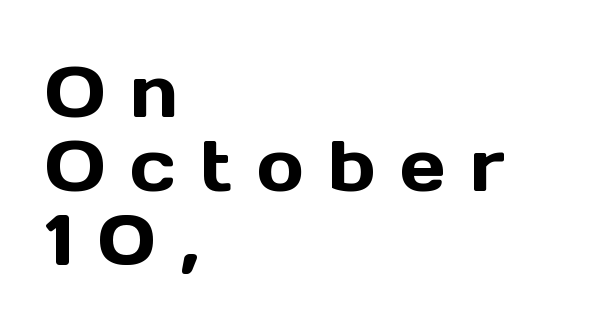
{"serif": "no", "italic": "no", "width": "normal", "x_height": "medium", "monospaced": "no", "underline": "no", "align": "left", "line_spacing": "tight", "line_spacing_ratio": 1.03, "letter_spacing": "wide", "letter_spacing_em": 0.34, "glyph_px": 72}
